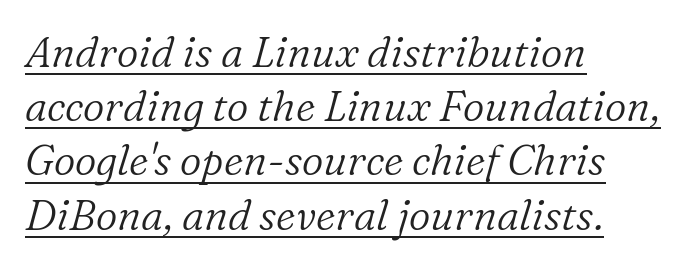
The passage is arranged the way most books set body copy — flush left. Font category for this specimen: serif. This sample uses an oblique cut, with every glyph tilted off the vertical. This block has exactly the height ordinary leading produces. Character widths vary here, with narrow letters taking less room than wide ones. The face used here is rendered with its standard letterfit.
